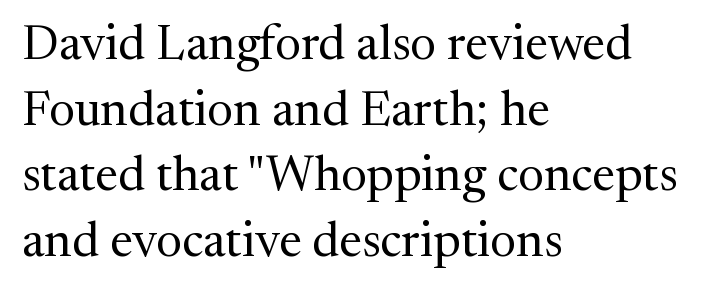
The image shows 49 px regular-weight serif type, upright; set left-aligned, normal line spacing (1.34x), normal letter spacing, not underlined; medium stroke contrast and a medium x-height.
